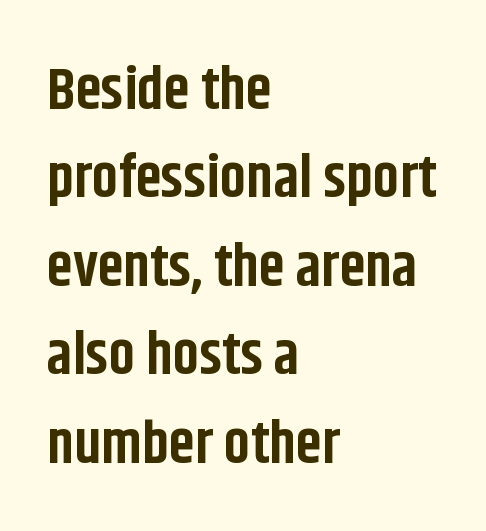
{"serif": "no", "italic": "no", "bold": "yes", "weight": "bold", "width": "condensed", "stroke_contrast": "low", "x_height": "large", "monospaced": "no", "underline": "no", "align": "left", "line_spacing": "normal", "line_spacing_ratio": 1.5, "letter_spacing": "normal", "letter_spacing_em": 0.0, "glyph_px": 59}
